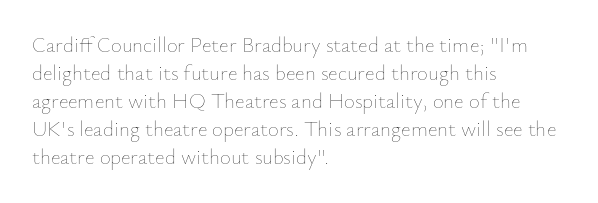
Q: Is the text bold? A: No.
Q: Is the text italic (slanted)? A: No, it is upright.
Q: Is the text underlined? A: No.
Q: How is the paragraph aligned? A: Left-aligned.
Q: Is the spacing between letters normal or unusually wide? A: Normal.
Q: Is the spacing between lines tight, normal or loose? A: Normal.
